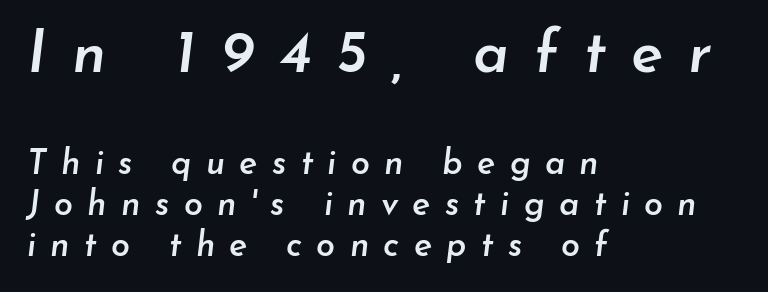
The image shows 60 px semibold type, italic (leaning right); set left-aligned, line spacing 1.21x, unusually wide letter spacing (+0.42 em), not underlined; the first (top) block is 1.76x larger; low stroke contrast and a small x-height.
